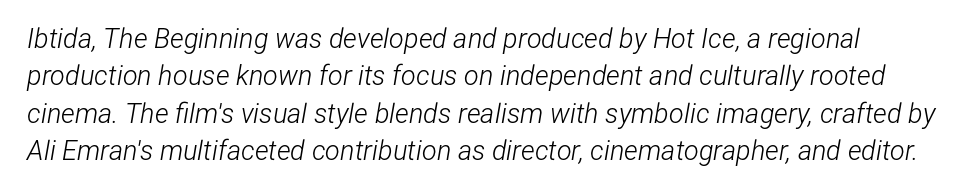
Compared with a typical body face, this is equally light or lighter still. Every character sits at an angle, as italics do. Has an underline been added? It has not. Students, note that the glyphs here touch the page at normal intervals. What's the leading like? Ordinary, nothing unusual.
